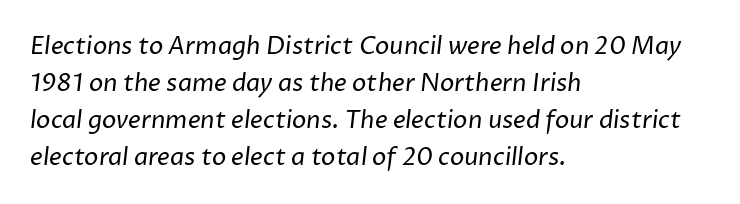
Q: Is the text bold? A: No.
Q: Is the text underlined? A: No.
Q: How is the paragraph aligned? A: Left-aligned.
Q: Is the spacing between letters normal or unusually wide? A: Normal.
Q: Is the spacing between lines tight, normal or loose? A: Normal.
